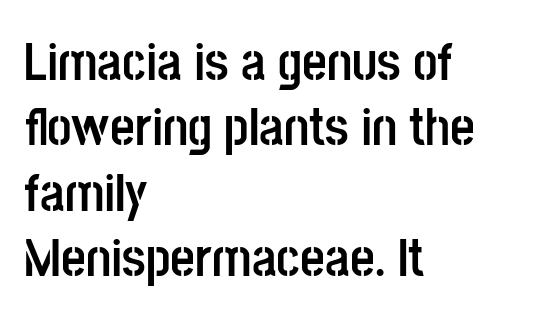
Q: Is the text bold? A: Yes.
Q: Is the text italic (slanted)? A: No, it is upright.
Q: Is the typeface a serif or a sans-serif typeface? A: Sans-serif.
Q: Is the text underlined? A: No.
Q: How is the paragraph aligned? A: Left-aligned.
Q: Is the spacing between letters normal or unusually wide? A: Normal.
Q: Width (condensed, normal, or wide)? A: Condensed.
Q: Stroke contrast? A: Low.
Q: x-height? A: Large.
Q: Monospaced? A: No.
